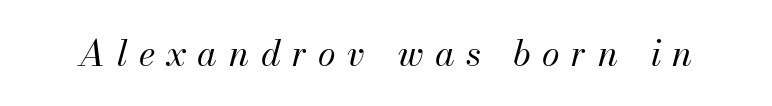
The image shows 36 px regular-weight type, italic (leaning right); set unusually wide letter spacing (+0.32 em), not underlined; medium stroke contrast and a small x-height.
